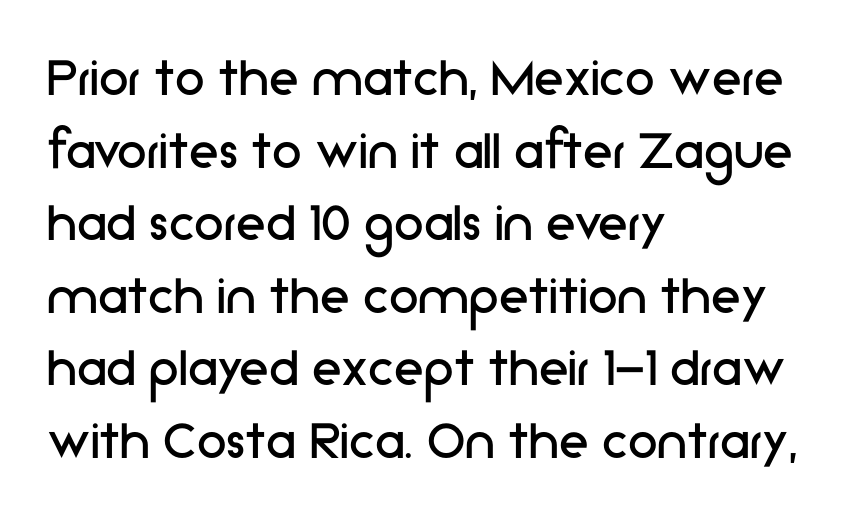
Q: Is the text bold? A: No.
Q: Is the text italic (slanted)? A: No, it is upright.
Q: Is the typeface a serif or a sans-serif typeface? A: Sans-serif.
Q: Is the text underlined? A: No.
Q: How is the paragraph aligned? A: Left-aligned.
Q: Is the spacing between letters normal or unusually wide? A: Normal.
Q: Width (condensed, normal, or wide)? A: Normal.
Q: Stroke contrast? A: Low.
Q: x-height? A: Medium.
Q: Monospaced? A: No.
